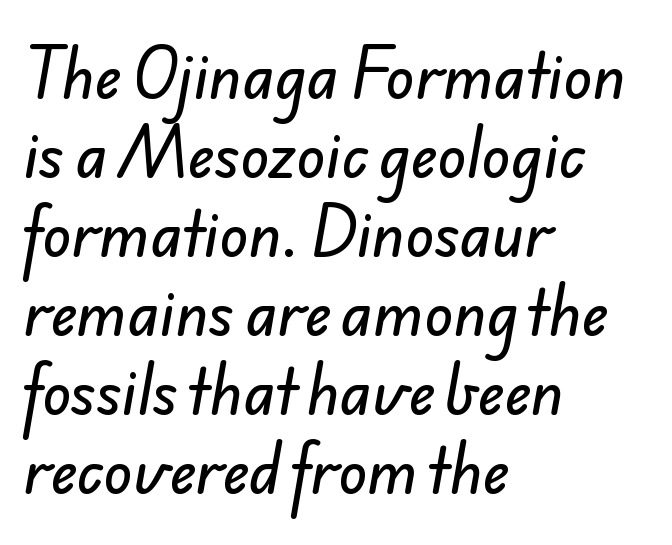
One glance says typical: line gaps are just what's usual. The rendering keeps characters at their native spacing. One-word summary of the alignment: left. Varying glyph widths throughout — classic text-font behaviour. A sans-serif font was chosen for this passage. Check the space under the baseline: it is left empty.
